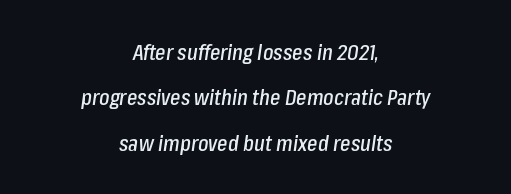
Neither beginnings nor endings align; midpoints do. The gaps between neighbouring characters are ordinary and unremarkable. Vertical spacing — loose. Descender tails drop into unmarked territory.
